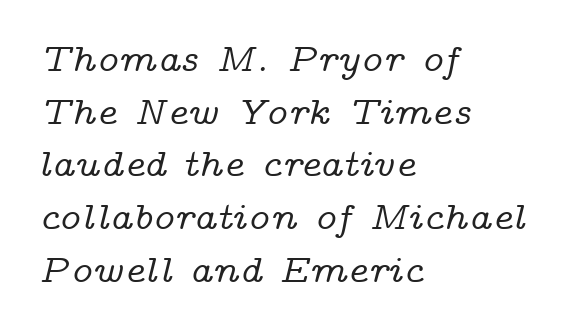
{"serif": "yes", "italic": "yes", "lean": "right", "slant_degrees": 14, "width": "wide", "stroke_contrast": "low", "x_height": "medium", "monospaced": "no", "underline": "no", "align": "left", "line_spacing": "normal", "line_spacing_ratio": 1.35, "letter_spacing": "normal", "letter_spacing_em": 0.0, "glyph_px": 39}
